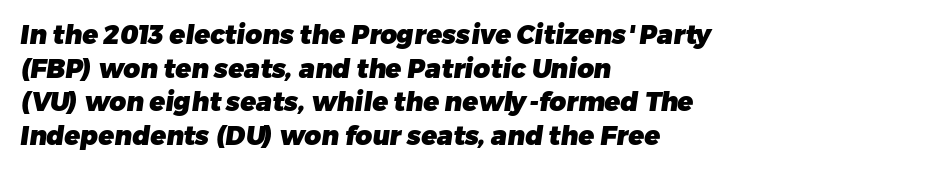
Q: Is the text bold? A: Yes.
Q: Is the text underlined? A: No.
Q: How is the paragraph aligned? A: Left-aligned.
Q: Is the spacing between letters normal or unusually wide? A: Normal.
Q: Is the spacing between lines tight, normal or loose? A: Normal.
